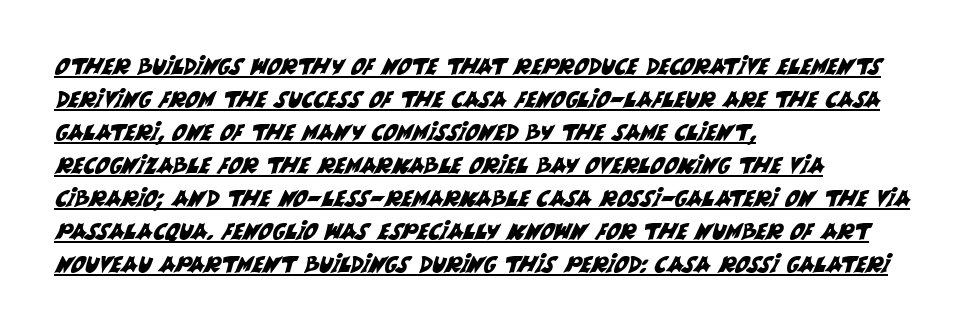
Like a heading marked for emphasis, these lines bear an underscore. If you measured baseline to baseline, you'd find a middling distance. The lines in this sample share a left origin and differ only in where they stop. There is no visible air inserted between adjacent glyphs.
